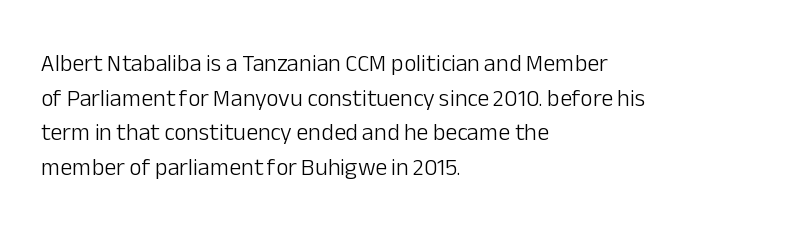
Q: Is the text bold? A: No.
Q: Is the text italic (slanted)? A: No, it is upright.
Q: Is the text underlined? A: No.
Q: How is the paragraph aligned? A: Left-aligned.
Q: Is the spacing between letters normal or unusually wide? A: Normal.
Q: Is the spacing between lines tight, normal or loose? A: Normal.
